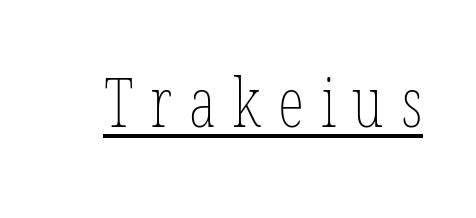
These lines are rendered in a variable-pitch font. Tracking here is generous; glyphs stand well apart from one another. The lettering stays uniformly vertical, giving the passage a roman look. Is this a heavy cut? Hardly; it is regular or lighter.
